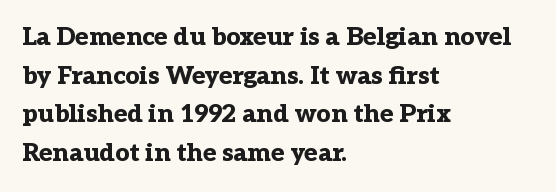
Lines of text with bare space underneath. Default kerning and tracking; the words read as compact shapes. Typeset ragged right — the left edge is the straight one. Regarding leading, the lines here are spaced in the standard way. Every stem runs plumb, perpendicular to the baseline.
